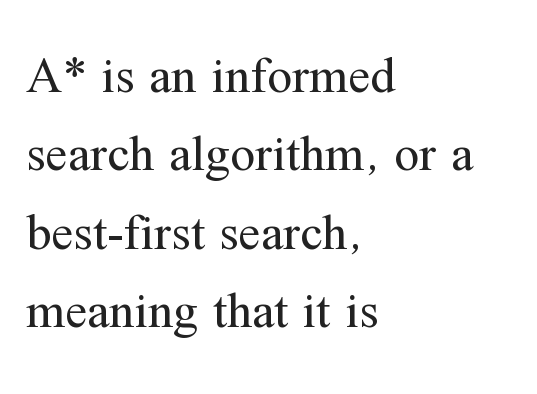
Only glyphs here, with clear space below each row. Typographically, this falls in the serif category. Every character sits straight up, as roman type does. Short and long lines alike share a common starting point at left. The passage shown is typed in a proportional face where columns would drift. Regular leading.
